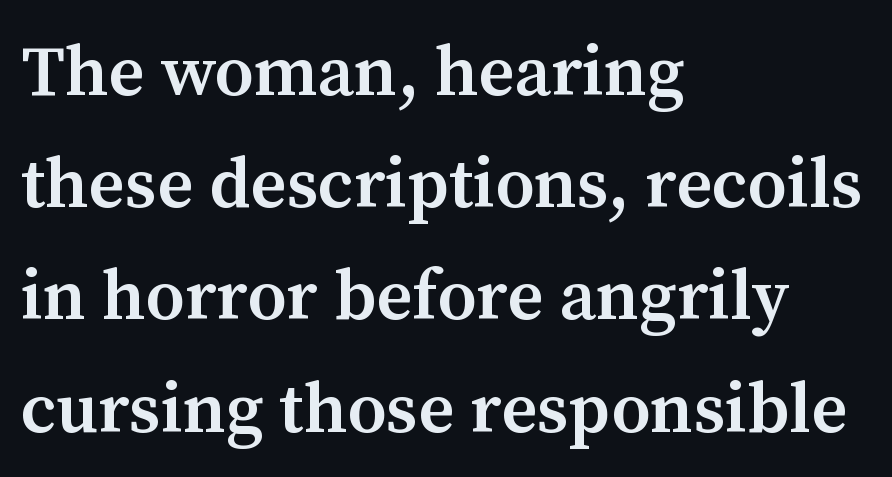
The image shows 71 px semibold serif type, upright; set left-aligned, normal line spacing (1.58x), normal letter spacing, not underlined; medium stroke contrast and a medium x-height.
